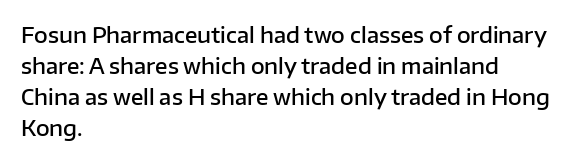
The image shows 21 px text type, upright; set left-aligned, normal line spacing (1.48x), normal letter spacing, not underlined.
